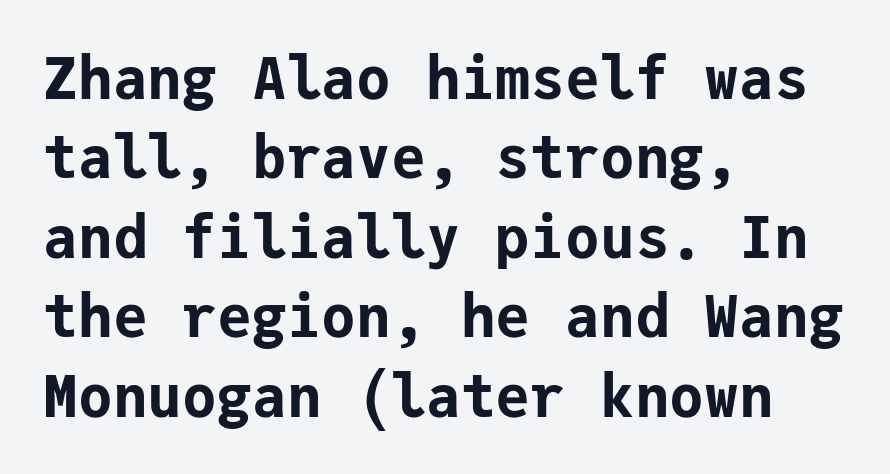
The image shows 58 px bold sans-serif type, upright, monospaced; set left-aligned, normal line spacing (1.37x), normal letter spacing, not underlined; low stroke contrast and a medium x-height.
